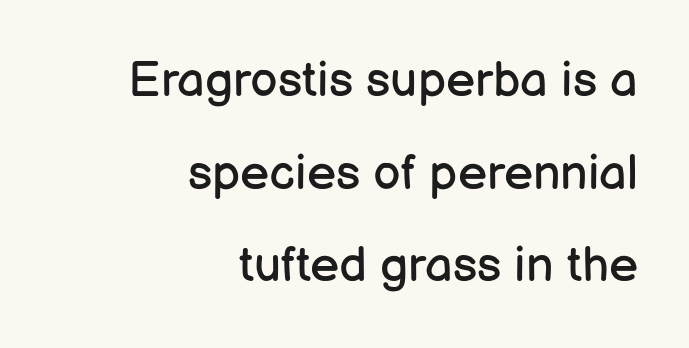
{"serif": "no", "italic": "no", "bold": "no", "weight": "regular", "width": "normal", "stroke_contrast": "low", "x_height": "medium", "monospaced": "no", "underline": "no", "align": "right", "line_spacing_ratio": 1.89, "letter_spacing": "normal", "letter_spacing_em": 0.0, "glyph_px": 49}
